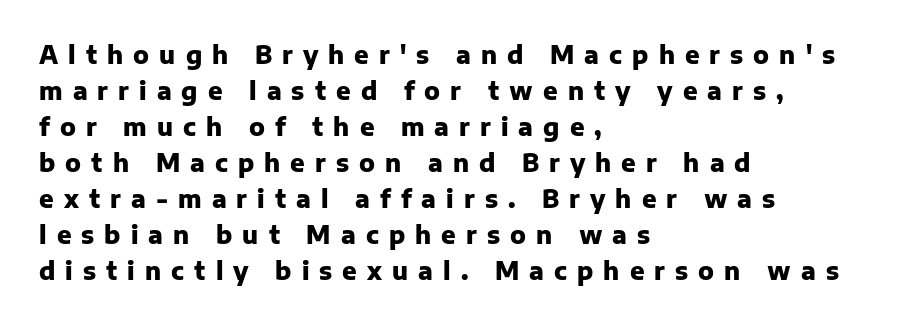
Q: Is the text bold? A: Yes.
Q: Is the text italic (slanted)? A: No, it is upright.
Q: Is the text underlined? A: No.
Q: How is the paragraph aligned? A: Left-aligned.
Q: Is the spacing between letters normal or unusually wide? A: Unusually wide.
Q: Is the spacing between lines tight, normal or loose? A: Normal.
